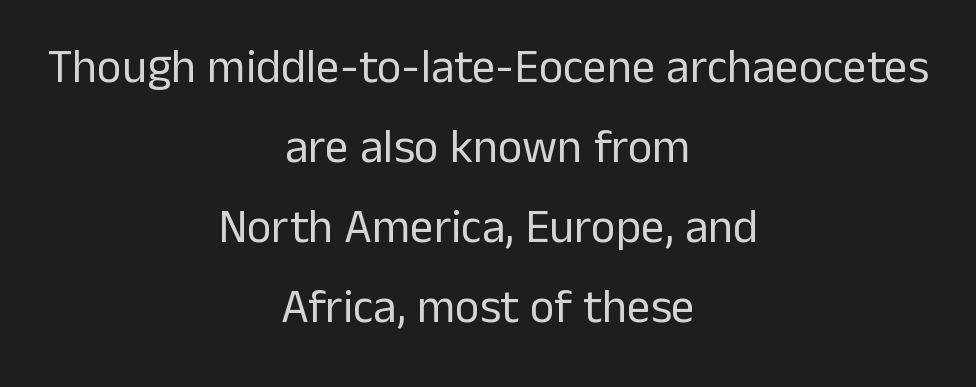
The image shows 47 px regular-weight sans-serif type, upright; set centered, normal line spacing (1.7x), normal letter spacing, not underlined; low stroke contrast and a medium x-height.
